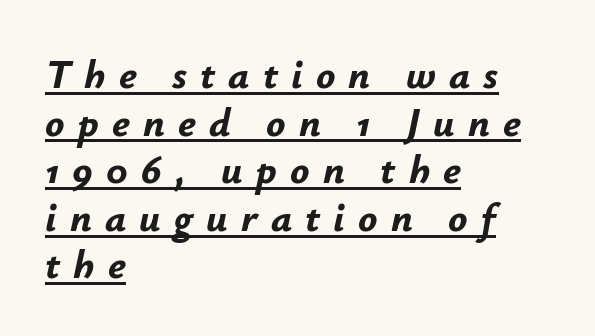
Note the varied advance widths — an 'i' is clearly narrower than an 'm'. Reading down the block, your eye returns to a fixed left position each line. The rendered words wear a rule along their underside. Looking at the ascenders, they clearly lean.
